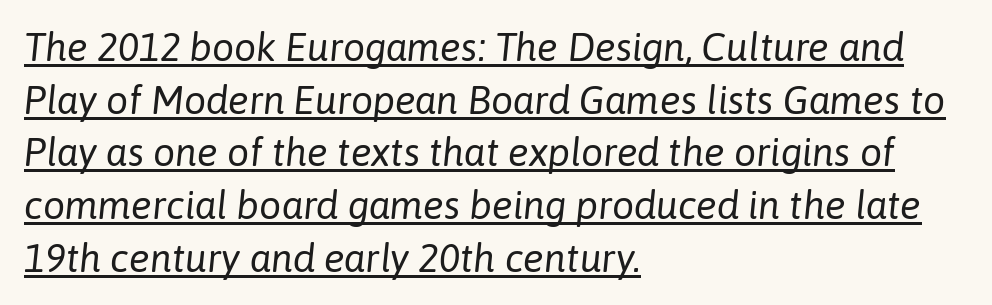
The rows are spaced the way most documents space them. Compared with a centered layout, this one pins lines to the left instead. There's an unmistakable incline to the writing here. Looks like regular typesetting: each glyph gets only the width it needs. The passage shown has conventional tracking throughout.
